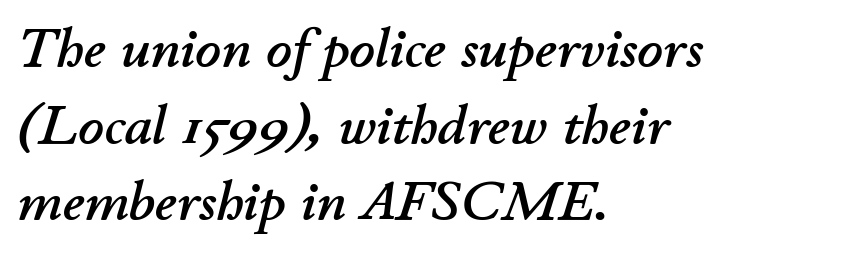
This sample keeps an unexceptional amount of space between lines. The passage shown is typed in a proportional face where columns would drift. Compared with a centered layout, this one pins lines to the left instead. Descenders hang freely into open space.
